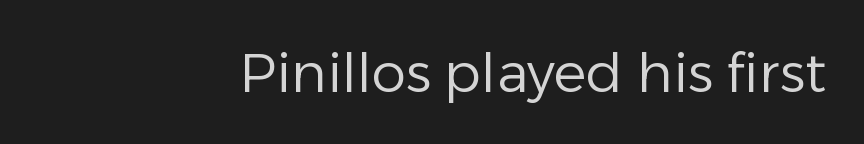
Q: Is the text bold? A: No.
Q: Is the text italic (slanted)? A: No, it is upright.
Q: Is the typeface a serif or a sans-serif typeface? A: Sans-serif.
Q: Is the text underlined? A: No.
Q: How is the paragraph aligned? A: Right-aligned.
Q: Is the spacing between letters normal or unusually wide? A: Normal.
Q: Width (condensed, normal, or wide)? A: Normal.
Q: Stroke contrast? A: Low.
Q: x-height? A: Medium.
Q: Monospaced? A: No.
